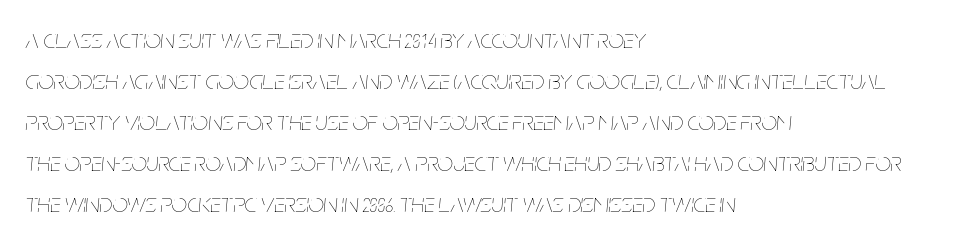
{"italic": "yes", "lean": "right", "slant_degrees": 5, "bold": "no", "underline": "no", "align": "left", "line_spacing": "normal", "line_spacing_ratio": 1.52, "letter_spacing": "normal", "letter_spacing_em": 0.0, "glyph_px": 27}
